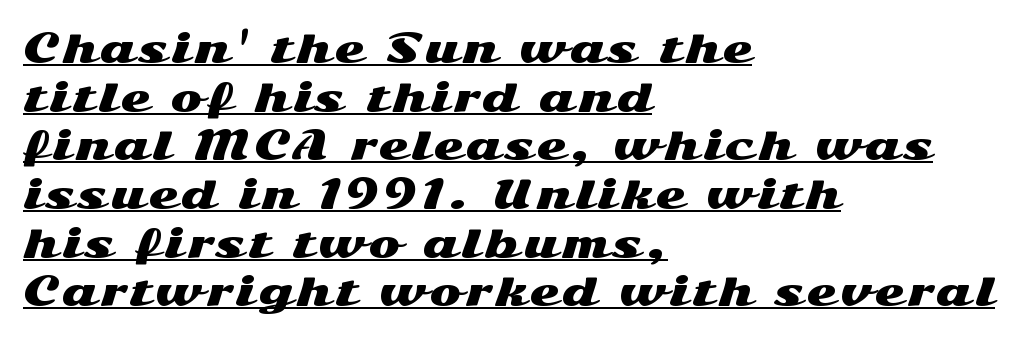
The image shows 38 px wide sans-serif type; set left-aligned, normal line spacing (1.28x), underlined; medium stroke contrast and a medium x-height.
